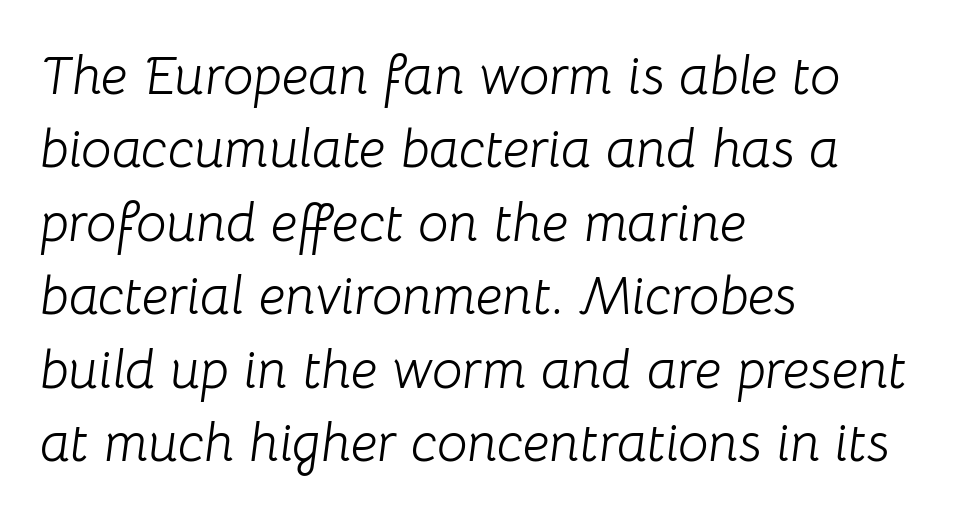
The image shows 54 px light type, italic (leaning right); set left-aligned, normal line spacing (1.36x), normal letter spacing, not underlined; low stroke contrast and a medium x-height.
